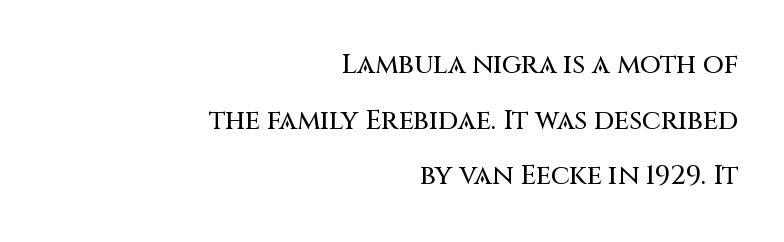
Default kerning and tracking; the words read as compact shapes. Short and long lines alike share a common ending point at right. The lettering stays uniformly vertical, giving the passage a roman look. Whoever set this chose breathing room over compactness in the vertical rhythm.
